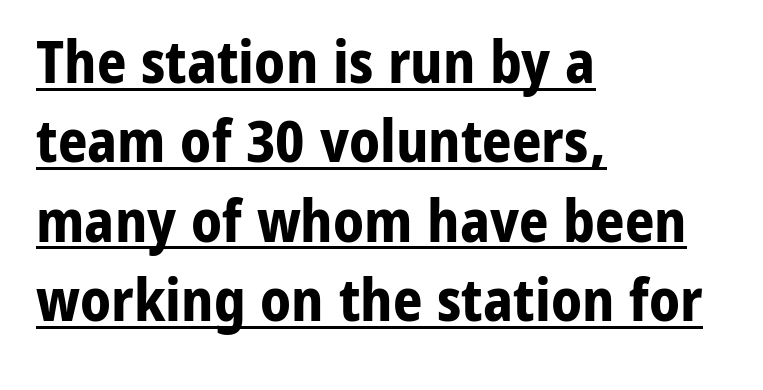
The image shows 58 px bold sans-serif type, upright; set left-aligned, normal line spacing (1.37x), normal letter spacing, underlined; low stroke contrast and a medium x-height.
